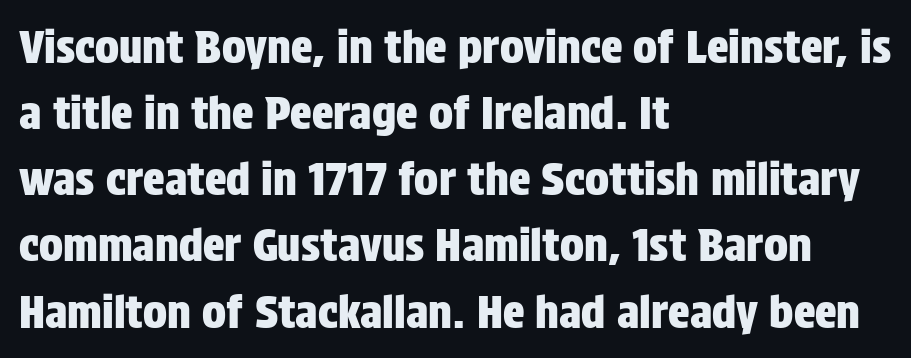
The image shows 45 px condensed sans-serif type, upright; set left-aligned, normal line spacing (1.47x), normal letter spacing, not underlined; low stroke contrast and a large x-height.
